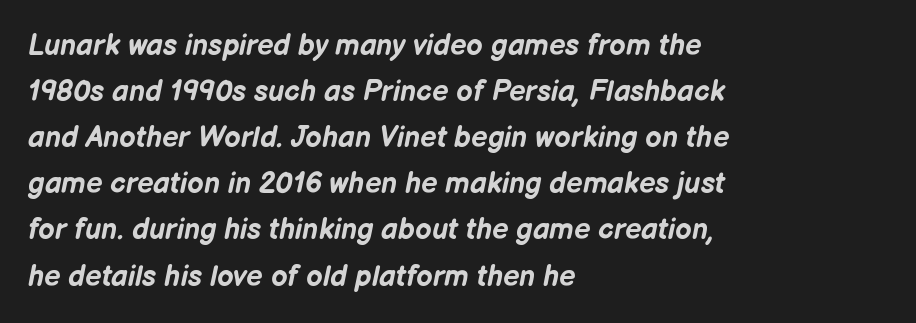
Q: Is the text bold? A: Yes.
Q: Is the text italic (slanted)? A: Yes, it leans right by about 12 degrees.
Q: Is the text underlined? A: No.
Q: How is the paragraph aligned? A: Left-aligned.
Q: Is the spacing between letters normal or unusually wide? A: Normal.
Q: Is the spacing between lines tight, normal or loose? A: Normal.
Q: Width (condensed, normal, or wide)? A: Normal.
Q: Stroke contrast? A: Low.
Q: x-height? A: Medium.
Q: Monospaced? A: No.
